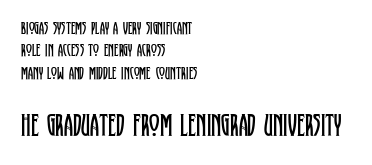
The string is rendered with underlining switched off. Do the letters lean? They stand straight. These lines are rendered in a variable-pitch font. Size hierarchy here favors the trailing block over the leading one. Students, note that the glyphs here touch the page at normal intervals. Bold? No — there's no thickening of the strokes.
